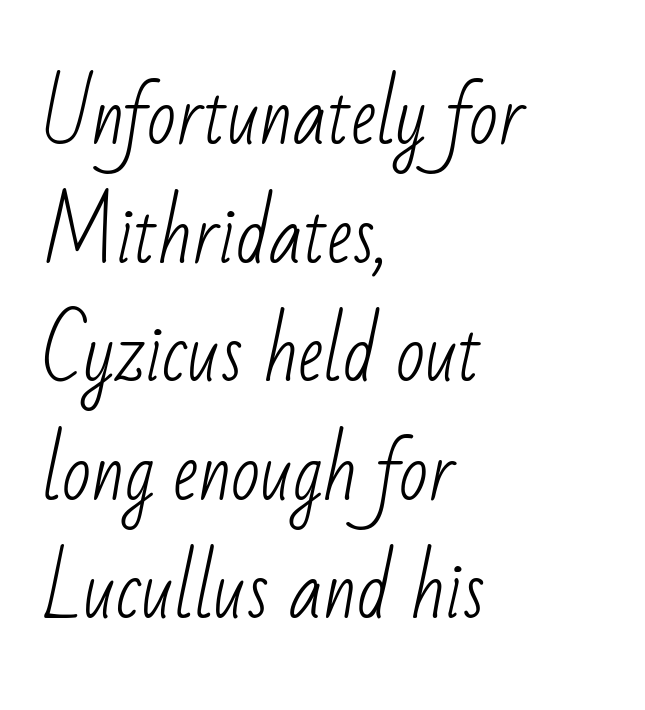
{"serif": "no", "bold": "no", "weight": "light", "width": "condensed", "stroke_contrast": "low", "x_height": "small", "monospaced": "no", "underline": "no", "align": "left", "line_spacing": "normal", "line_spacing_ratio": 1.56, "letter_spacing": "normal", "letter_spacing_em": 0.0, "glyph_px": 76}
